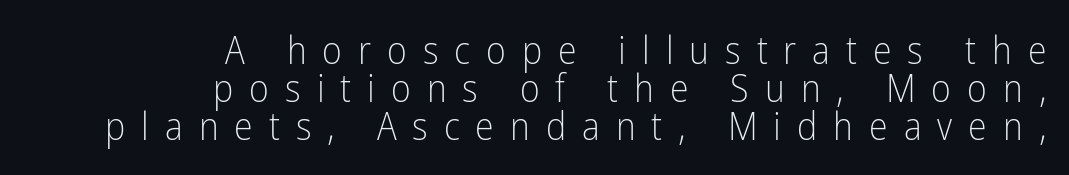
Font category for this specimen: sans-serif. Every character sits straight up, as roman type does. Nothing heavy about these letters — not bold at all. The space between consecutive lines is stingy. The face used here is proportionally spaced, like ordinary book or web type.
